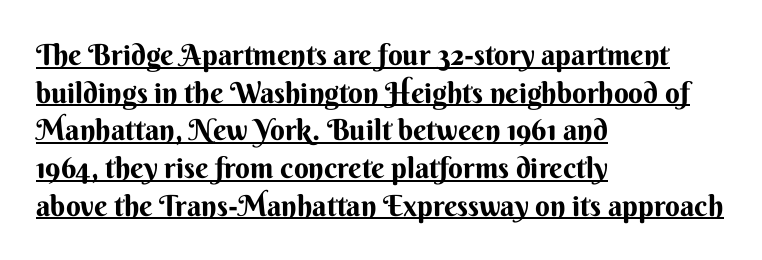
Q: Is the text bold? A: Yes.
Q: Is the text italic (slanted)? A: No, it is upright.
Q: Is the typeface a serif or a sans-serif typeface? A: Sans-serif.
Q: Is the text underlined? A: Yes.
Q: How is the paragraph aligned? A: Left-aligned.
Q: Is the spacing between letters normal or unusually wide? A: Normal.
Q: Is the spacing between lines tight, normal or loose? A: Normal.
Q: Width (condensed, normal, or wide)? A: Normal.
Q: Stroke contrast? A: Medium.
Q: x-height? A: Small.
Q: Monospaced? A: No.
